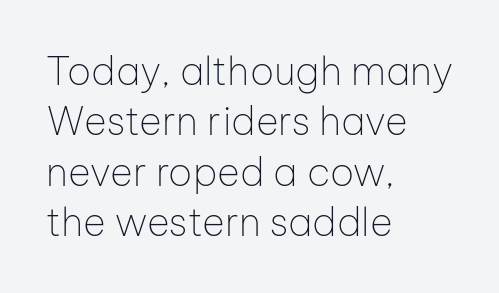
Q: Is the text bold? A: No.
Q: Is the text italic (slanted)? A: No, it is upright.
Q: Is the typeface a serif or a sans-serif typeface? A: Sans-serif.
Q: Is the text underlined? A: No.
Q: How is the paragraph aligned? A: Left-aligned.
Q: Is the spacing between letters normal or unusually wide? A: Normal.
Q: Is the spacing between lines tight, normal or loose? A: Normal.
Q: Width (condensed, normal, or wide)? A: Normal.
Q: Stroke contrast? A: Low.
Q: x-height? A: Medium.
Q: Monospaced? A: No.
